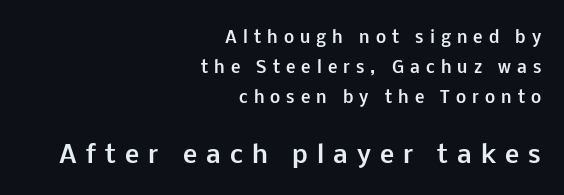
The passage shown is emphatically bold. Which of the two is more prominent by size? The second, at the bottom. Is the letter spacing exaggerated? Yes — the characters are pushed far apart. Underline: absent.
